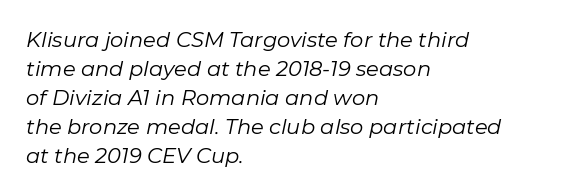
{"italic": "yes", "lean": "right", "slant_degrees": 11, "bold": "no", "underline": "no", "align": "left", "line_spacing": "normal", "line_spacing_ratio": 1.38, "letter_spacing": "normal", "letter_spacing_em": 0.0, "glyph_px": 21}
